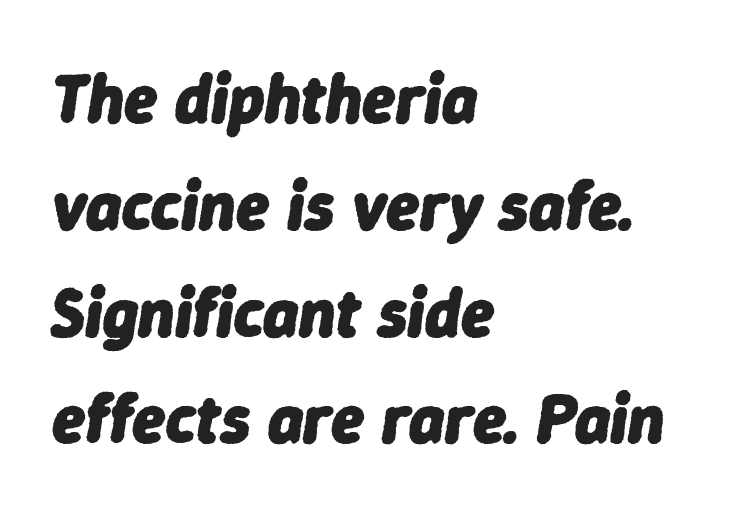
{"italic": "yes", "lean": "right", "slant_degrees": 9, "bold": "yes", "weight": "heavy", "width": "normal", "stroke_contrast": "low", "x_height": "medium", "monospaced": "no", "underline": "no", "align": "left", "line_spacing": "normal", "line_spacing_ratio": 1.57, "letter_spacing": "normal", "letter_spacing_em": 0.0, "glyph_px": 68}
